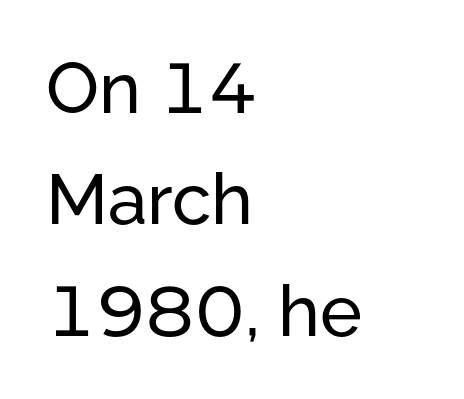
Normally led — the rows are evenly, conventionally spaced. The zone under the glyphs is completely vacant. The specimen reads as upright at a glance. Caption: standard tracking, unaltered. The passage is arranged the way most books set body copy — flush left. You can tell from the bare stems that sans-serif type was used.
